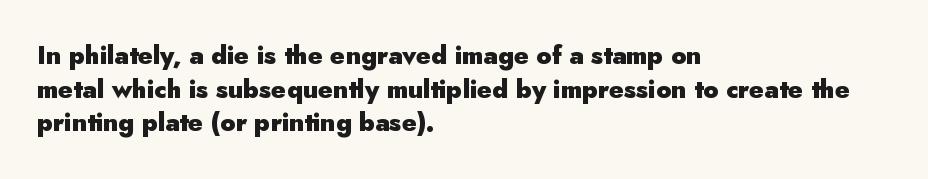
Q: Is the text bold? A: Yes.
Q: Is the text italic (slanted)? A: No, it is upright.
Q: Is the text underlined? A: No.
Q: How is the paragraph aligned? A: Left-aligned.
Q: Is the spacing between letters normal or unusually wide? A: Normal.
Q: Is the spacing between lines tight, normal or loose? A: Normal.
